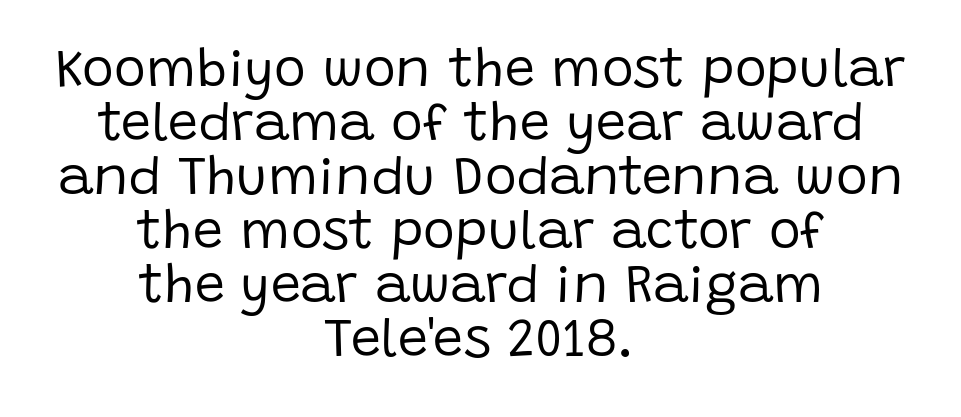
The image shows 54 px regular-weight sans-serif type, upright; set centered, tight line spacing (1.0x), normal letter spacing, not underlined; low stroke contrast and a large x-height.
